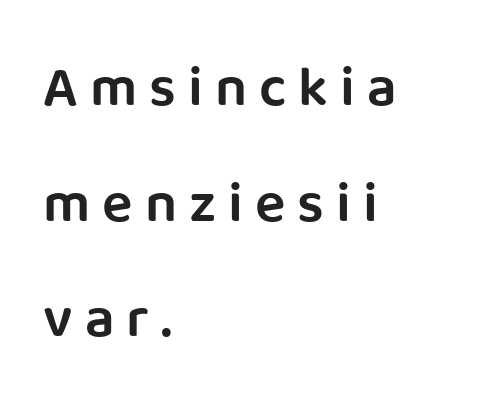
Letter spacing: wide. The words here are not underlined. Typographically, this falls in the sans-serif category. Nope, not italic — everything's standing straight. These lines stand farther apart than default settings would place them.
